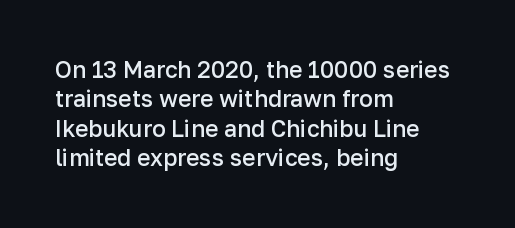
Q: Is the text bold? A: Semi-bold.
Q: Is the text italic (slanted)? A: No, it is upright.
Q: Is the text underlined? A: No.
Q: How is the paragraph aligned? A: Left-aligned.
Q: Is the spacing between letters normal or unusually wide? A: Normal.
Q: Is the spacing between lines tight, normal or loose? A: Normal.
